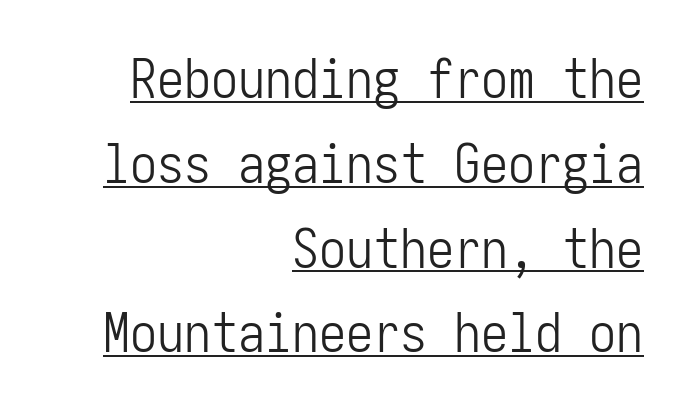
The image shows 54 px light, condensed sans-serif type, upright; set right-aligned, normal line spacing (1.57x), normal letter spacing, underlined; low stroke contrast and a medium x-height.
